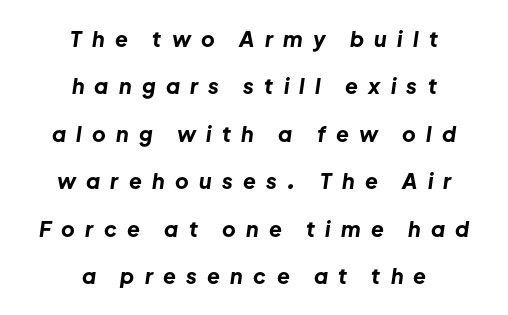
Q: Is the text bold? A: Yes.
Q: Is the text italic (slanted)? A: Yes, it leans right by about 8 degrees.
Q: Is the text underlined? A: No.
Q: How is the paragraph aligned? A: Centered.
Q: Is the spacing between letters normal or unusually wide? A: Unusually wide.
Q: Is the spacing between lines tight, normal or loose? A: Loose.
